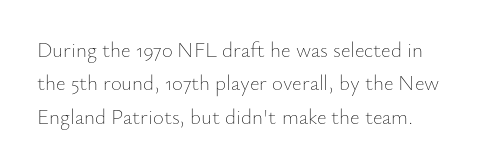
{"italic": "no", "bold": "no", "underline": "no", "align": "left", "line_spacing": "normal", "line_spacing_ratio": 1.59, "letter_spacing": "normal", "letter_spacing_em": 0.0, "glyph_px": 21}
